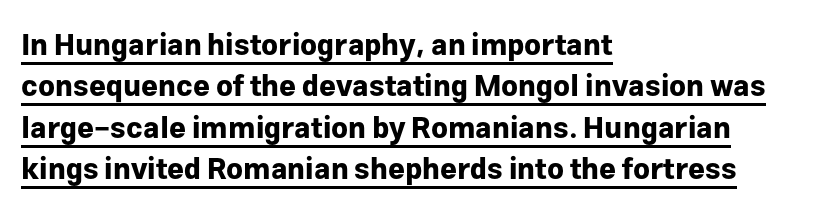
{"serif": "no", "italic": "no", "bold": "yes", "weight": "bold", "width": "normal", "stroke_contrast": "low", "x_height": "medium", "monospaced": "no", "underline": "yes", "align": "left", "line_spacing": "normal", "line_spacing_ratio": 1.43, "letter_spacing": "normal", "letter_spacing_em": 0.0, "glyph_px": 29}
